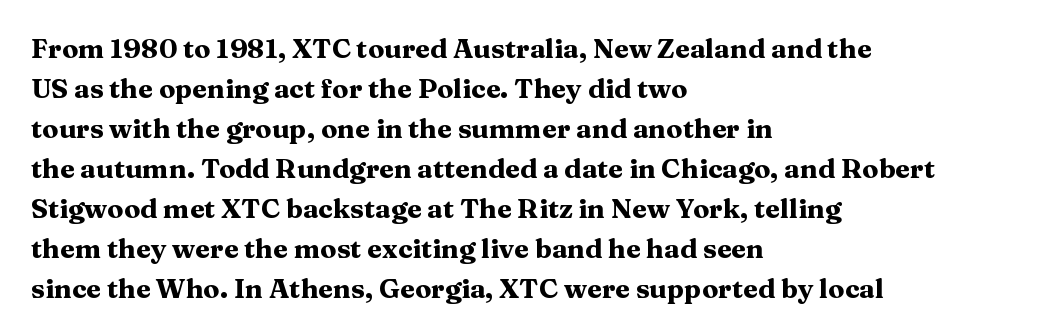
A student would call this left alignment; a typographer would say flush left, rag right. Lines of text with bare space underneath. Does the weight exceed regular? Yes, all the way to bold. Posture: vertical. The rows are spaced the way most documents space them. In terms of letterspacing, this is plain default setting.
